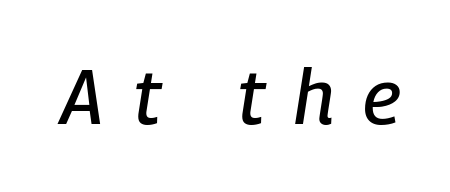
Q: Is the text italic (slanted)? A: Yes, it leans right by about 9 degrees.
Q: Is the text underlined? A: No.
Q: Is the spacing between letters normal or unusually wide? A: Unusually wide.
Q: Width (condensed, normal, or wide)? A: Condensed.
Q: Stroke contrast? A: Low.
Q: x-height? A: Medium.
Q: Monospaced? A: No.
